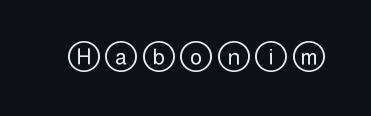
The image shows 21 px text type, upright; set unusually wide letter spacing (+0.24 em), not underlined.
